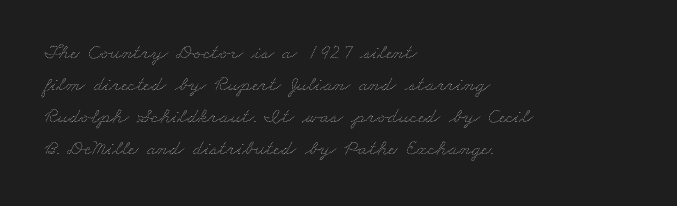
The image shows 21 px text type; set left-aligned, normal line spacing (1.52x), normal letter spacing, not underlined.
